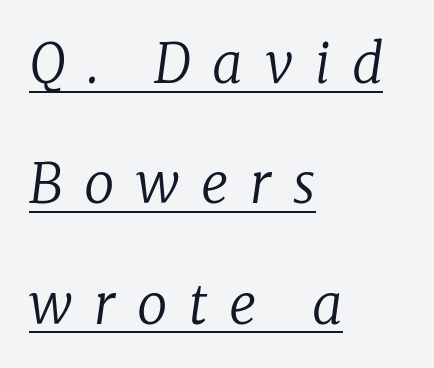
The image shows 54 px regular-weight serif type, italic (leaning right); set left-aligned, loose line spacing (2.23x), unusually wide letter spacing (+0.4 em), underlined; low stroke contrast and a medium x-height.
